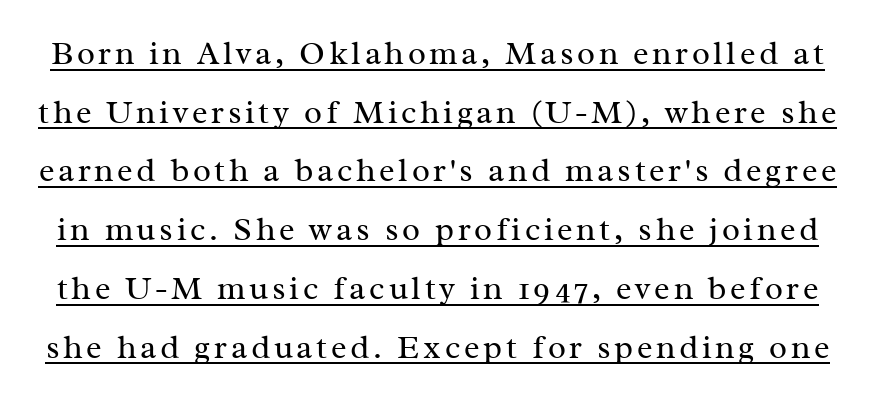
{"serif": "yes", "italic": "no", "bold": "no", "weight": "regular", "width": "normal", "stroke_contrast": "medium", "x_height": "medium", "monospaced": "no", "underline": "yes", "line_spacing_ratio": 1.78, "glyph_px": 33}
